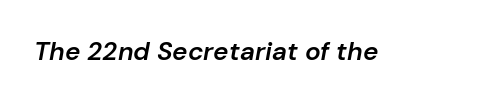
These lines keep a tight, regular rhythm from letter to letter. Weight: semibold (demi). Any mark beneath the type? The region is blank. Posture: slanted.
